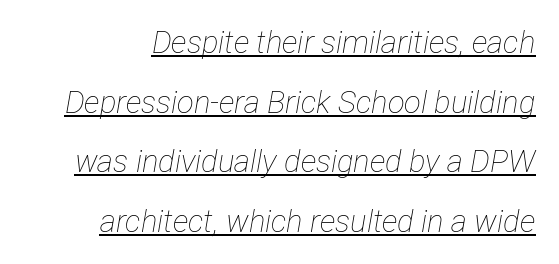
The image shows 31 px thin, condensed type, italic (leaning right); set loose line spacing (1.92x), normal letter spacing, underlined; low stroke contrast and a medium x-height.
